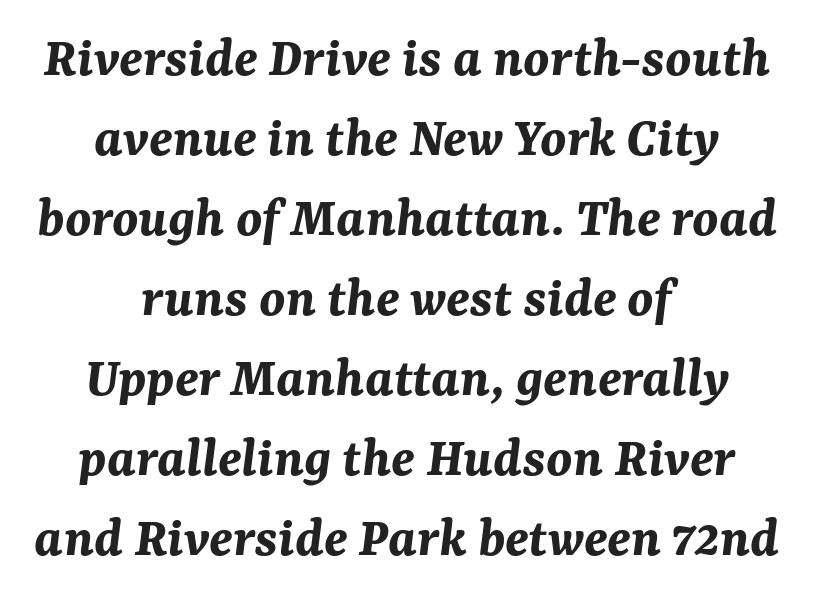
These lines keep a tight, regular rhythm from letter to letter. You could not count columns in this text — the font is proportionally spaced. The block of text has a typical density, with ordinary space between rows. Typographic density is high because the face is bold. Anything drawn beneath the words? Only blank space.
